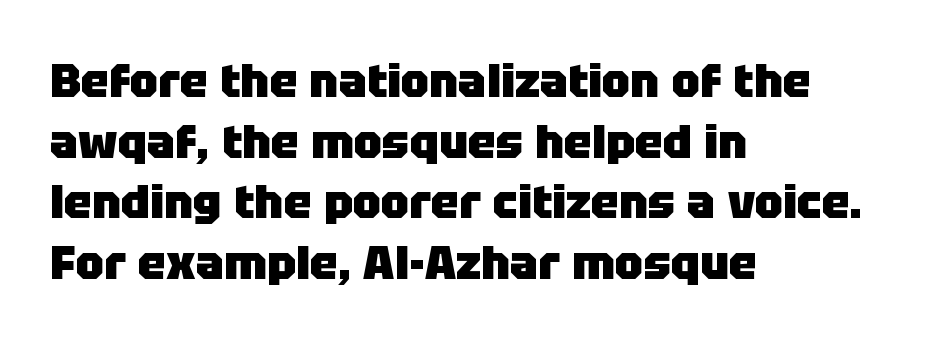
{"serif": "no", "italic": "no", "bold": "yes", "weight": "heavy", "width": "normal", "stroke_contrast": "low", "x_height": "large", "monospaced": "no", "underline": "no", "align": "left", "line_spacing": "normal", "line_spacing_ratio": 1.29, "letter_spacing": "normal", "letter_spacing_em": 0.0, "glyph_px": 47}
